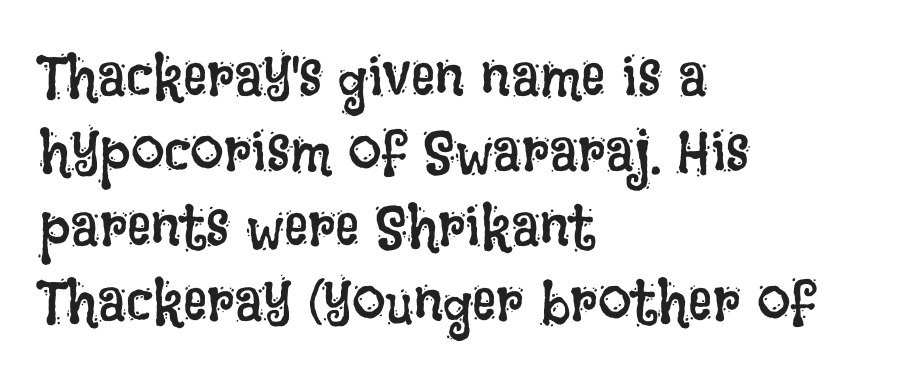
Q: Is the text bold? A: No.
Q: Is the text italic (slanted)? A: No, it is upright.
Q: Is the text underlined? A: No.
Q: How is the paragraph aligned? A: Left-aligned.
Q: Is the spacing between letters normal or unusually wide? A: Normal.
Q: Is the spacing between lines tight, normal or loose? A: Normal.
Q: Width (condensed, normal, or wide)? A: Condensed.
Q: Stroke contrast? A: Low.
Q: x-height? A: Large.
Q: Monospaced? A: No.
